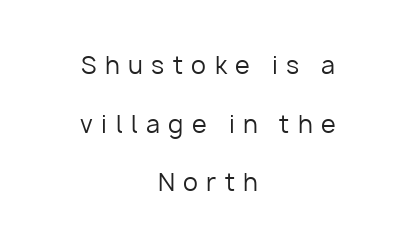
The image shows 24 px text type, upright; set centered, loose line spacing (2.44x), unusually wide letter spacing (+0.35 em), not underlined.
